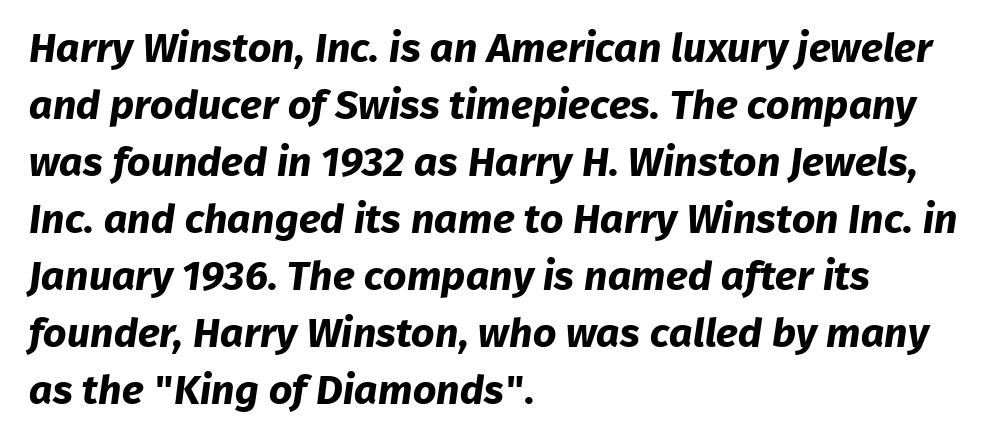
{"serif": "no", "bold": "yes", "weight": "bold", "width": "normal", "stroke_contrast": "low", "x_height": "medium", "monospaced": "no", "underline": "no", "align": "left", "line_spacing": "normal", "line_spacing_ratio": 1.39, "letter_spacing": "normal", "letter_spacing_em": 0.0, "glyph_px": 41}
